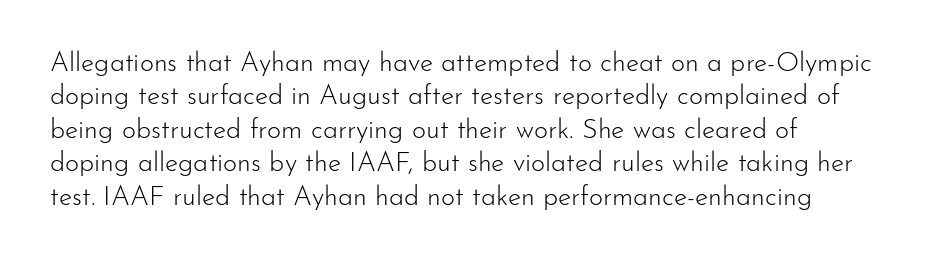
Q: Is the text bold? A: No.
Q: Is the text italic (slanted)? A: No, it is upright.
Q: Is the text underlined? A: No.
Q: Is the spacing between letters normal or unusually wide? A: Normal.
